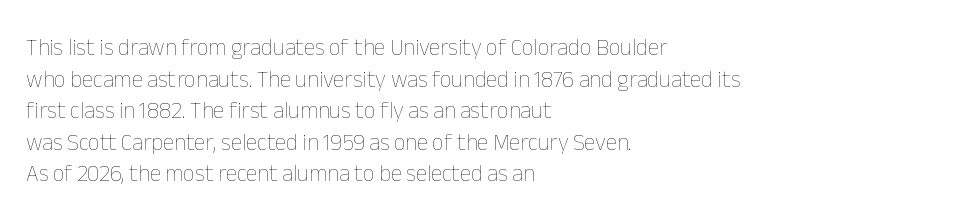
Q: Is the text bold? A: No.
Q: Is the text italic (slanted)? A: No, it is upright.
Q: Is the text underlined? A: No.
Q: How is the paragraph aligned? A: Left-aligned.
Q: Is the spacing between letters normal or unusually wide? A: Normal.
Q: Is the spacing between lines tight, normal or loose? A: Normal.
